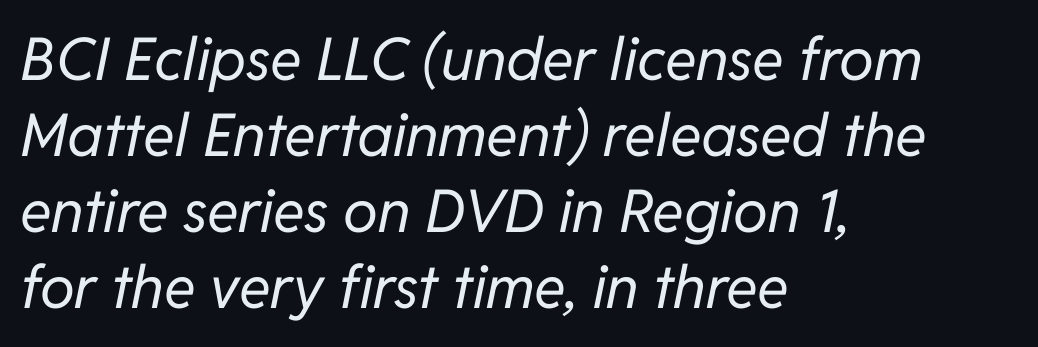
Tracking value appears to be zero — textbook default spacing. The glyphs are unaccompanied by any horizontal stroke below them. Stroke thickness stays within the range of a standard reading face or lighter. Does the leading feel generous? No, just average.
